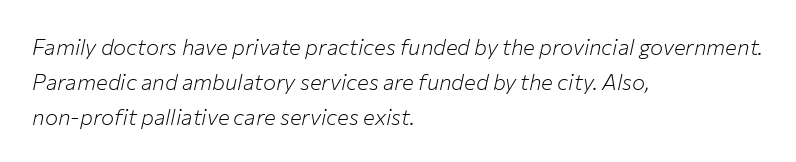
{"italic": "yes", "lean": "right", "slant_degrees": 12, "bold": "no", "underline": "no", "align": "left", "line_spacing": "normal", "line_spacing_ratio": 1.58, "letter_spacing": "normal", "letter_spacing_em": 0.0, "glyph_px": 22}
